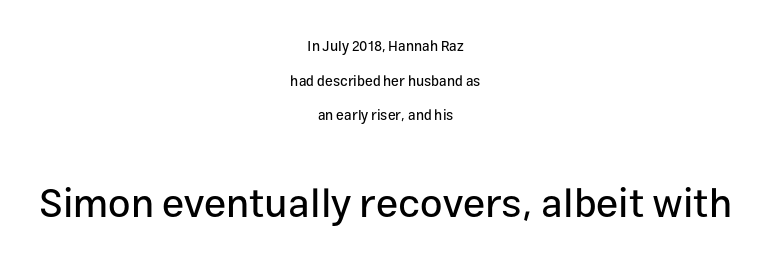
The image shows 40 px sans-serif type, upright; set centered, loose line spacing (2.47x), normal letter spacing, not underlined; the second (bottom) block is 2.86x larger; low stroke contrast and a medium x-height.
